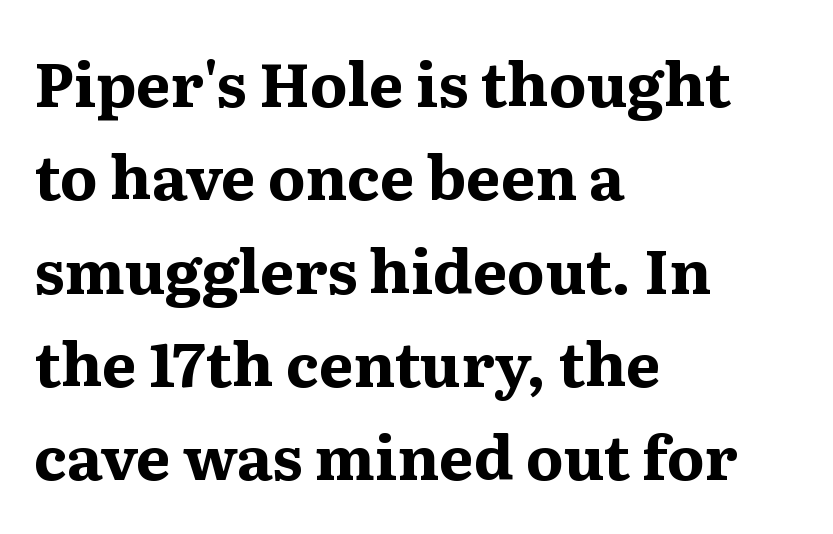
These words are printed bold, with thick strokes throughout. Each line starts at the same left margin while the right side varies. Short note: letters normally spaced. The letters advance in unequal steps, a hallmark of proportional type. Typographically, this falls in the serif category.
